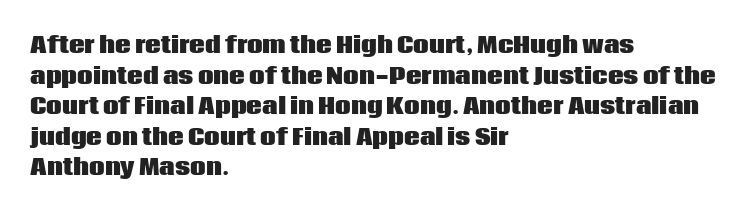
Q: Is the text bold? A: Yes.
Q: Is the text italic (slanted)? A: No, it is upright.
Q: Is the text underlined? A: No.
Q: How is the paragraph aligned? A: Left-aligned.
Q: Is the spacing between letters normal or unusually wide? A: Normal.
Q: Is the spacing between lines tight, normal or loose? A: Normal.
